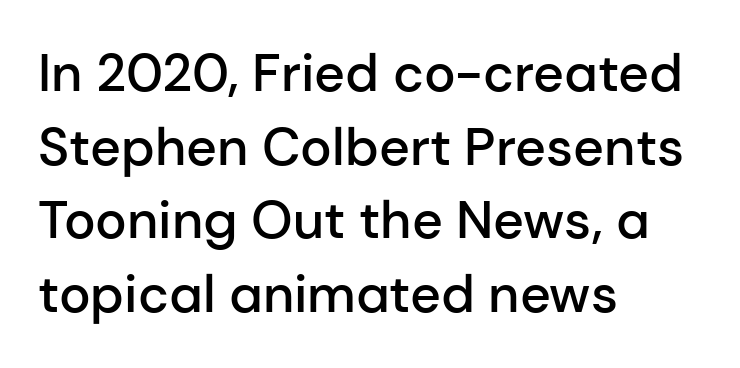
The image shows 53 px semibold sans-serif type, upright; set left-aligned, normal line spacing (1.39x), normal letter spacing, not underlined; low stroke contrast and a medium x-height.
